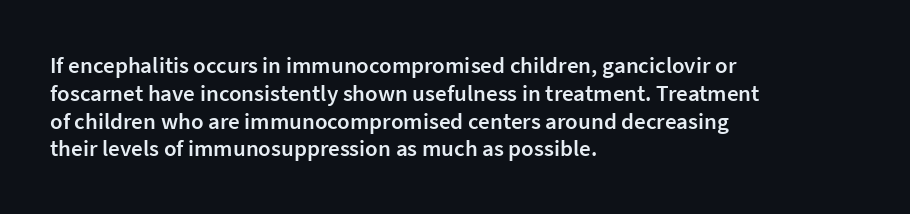
{"italic": "no", "bold": "semi", "underline": "no", "align": "left", "line_spacing_ratio": 1.21, "letter_spacing": "normal", "letter_spacing_em": 0.0, "glyph_px": 23}
